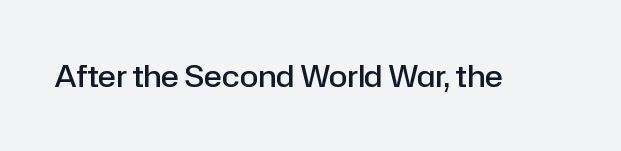
Strokes here are thickened, but only to semibold level. The words here are not underlined. The letters sit at their default tracking, neither squeezed nor spread. Note the varied advance widths — an 'i' is clearly narrower than an 'm'.
